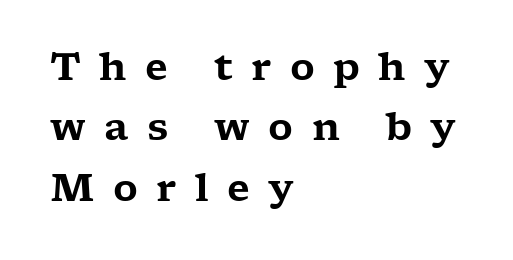
Q: Is the text italic (slanted)? A: No, it is upright.
Q: Is the typeface a serif or a sans-serif typeface? A: Serif.
Q: Is the text underlined? A: No.
Q: How is the paragraph aligned? A: Left-aligned.
Q: Is the spacing between letters normal or unusually wide? A: Unusually wide.
Q: Is the spacing between lines tight, normal or loose? A: Normal.
Q: Width (condensed, normal, or wide)? A: Wide.
Q: Stroke contrast? A: Low.
Q: x-height? A: Medium.
Q: Monospaced? A: No.
